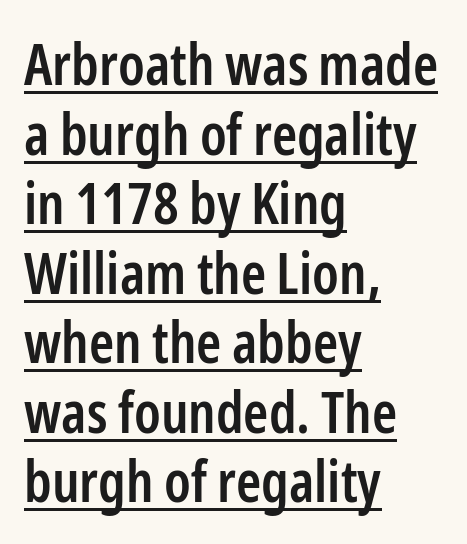
Q: Is the text bold? A: Semi-bold.
Q: Is the text italic (slanted)? A: No, it is upright.
Q: Is the typeface a serif or a sans-serif typeface? A: Sans-serif.
Q: Is the text underlined? A: Yes.
Q: How is the paragraph aligned? A: Left-aligned.
Q: Is the spacing between letters normal or unusually wide? A: Normal.
Q: Width (condensed, normal, or wide)? A: Condensed.
Q: Stroke contrast? A: Low.
Q: x-height? A: Medium.
Q: Monospaced? A: No.
